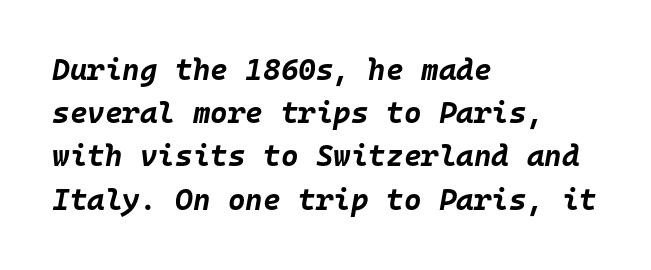
{"italic": "yes", "lean": "right", "slant_degrees": 10, "bold": "yes", "weight": "bold", "width": "normal", "stroke_contrast": "low", "x_height": "large", "monospaced": "yes", "underline": "no", "align": "left", "line_spacing": "normal", "line_spacing_ratio": 1.44, "letter_spacing": "normal", "letter_spacing_em": 0.0, "glyph_px": 30}
